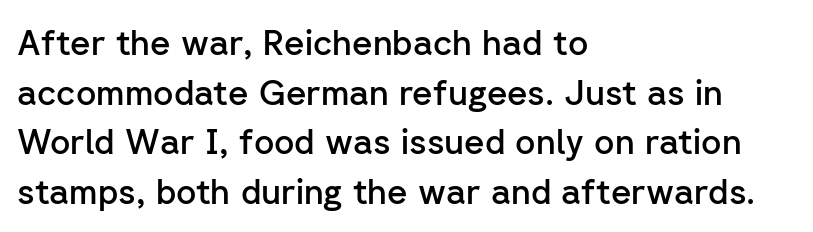
The passage shown is not underscored anywhere. Here the designer chose a conventional face with non-uniform glyph widths. Horizontally, the lines are justified to the leading edge only. Quick note: not italic, upright. Check where the strokes stop: nothing finishes them off — pure sans. Is the letter spacing exaggerated? No — it looks like the ordinary default.
